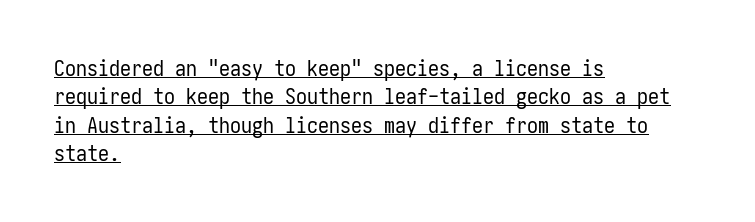
{"italic": "no", "bold": "no", "underline": "yes", "align": "left", "line_spacing": "normal", "line_spacing_ratio": 1.29, "letter_spacing": "normal", "letter_spacing_em": 0.0, "glyph_px": 22}
